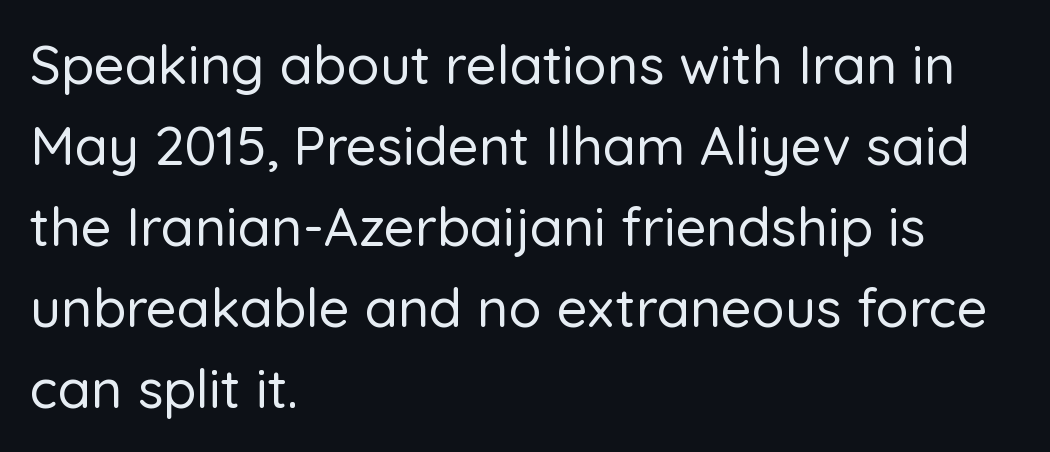
Q: Is the text italic (slanted)? A: No, it is upright.
Q: Is the typeface a serif or a sans-serif typeface? A: Sans-serif.
Q: Is the text underlined? A: No.
Q: How is the paragraph aligned? A: Left-aligned.
Q: Is the spacing between letters normal or unusually wide? A: Normal.
Q: Is the spacing between lines tight, normal or loose? A: Normal.
Q: Width (condensed, normal, or wide)? A: Normal.
Q: Stroke contrast? A: Low.
Q: x-height? A: Medium.
Q: Monospaced? A: No.
